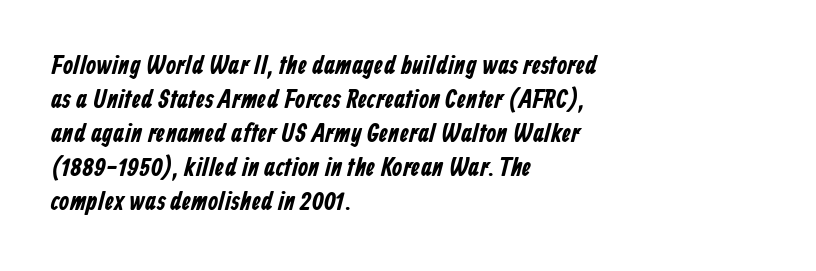
How would I describe the line gaps? Plain and ordinary. These lines are set flush left with a ragged right edge. The space beneath each line is pristine and unruled. Spacing between characters is what you'd get straight out of the box.
